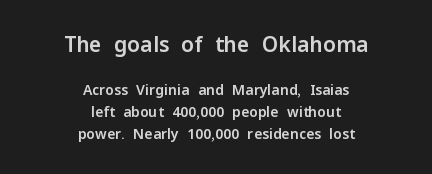
The image shows 21 px text type, upright; set centered, normal line spacing (1.55x), normal letter spacing, not underlined; the first (top) block is 1.5x larger.
